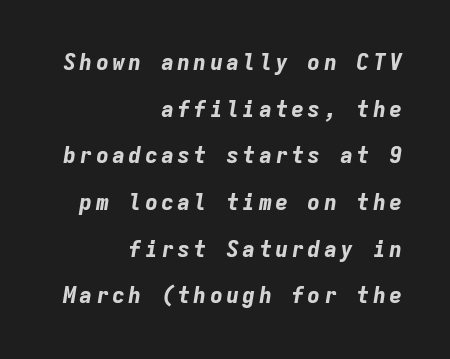
{"italic": "yes", "lean": "right", "slant_degrees": 9, "bold": "yes", "underline": "no", "align": "right", "line_spacing": "loose", "line_spacing_ratio": 2.12, "glyph_px": 22}
